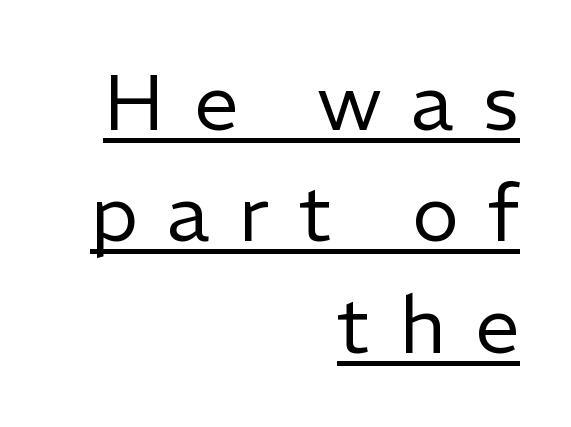
The image shows 79 px regular-weight sans-serif type, upright; set right-aligned, normal line spacing (1.41x), unusually wide letter spacing (+0.37 em), underlined; low stroke contrast and a medium x-height.
